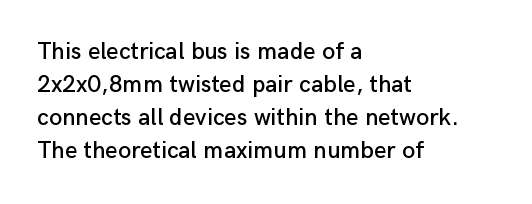
The lines are quadded left. Does extra space separate the letters? No, they use regular spacing. Tall strokes in this sample are plumb rather than angled. Notice how descenders clear the ascenders below comfortably — that's standard leading. This rendering features lettering with no underline.
